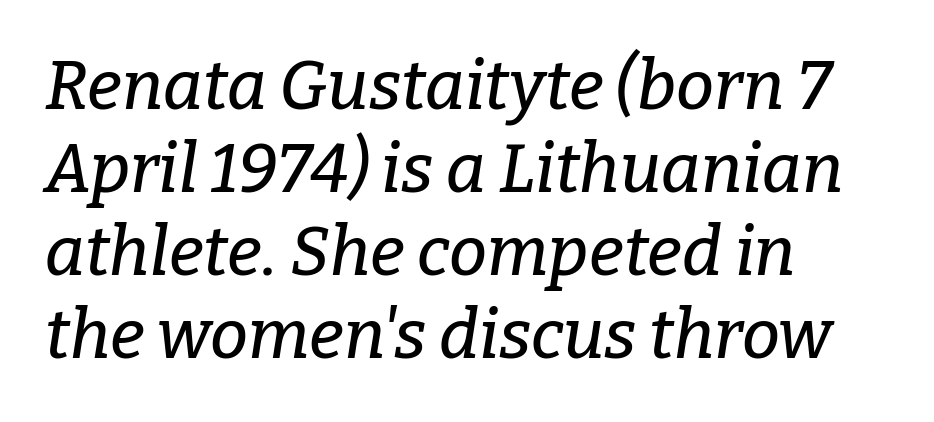
Q: Is the text italic (slanted)? A: Yes, it leans right by about 9 degrees.
Q: Is the typeface a serif or a sans-serif typeface? A: Serif.
Q: Is the text underlined? A: No.
Q: How is the paragraph aligned? A: Left-aligned.
Q: Is the spacing between letters normal or unusually wide? A: Normal.
Q: Width (condensed, normal, or wide)? A: Normal.
Q: Stroke contrast? A: Low.
Q: x-height? A: Medium.
Q: Monospaced? A: No.
